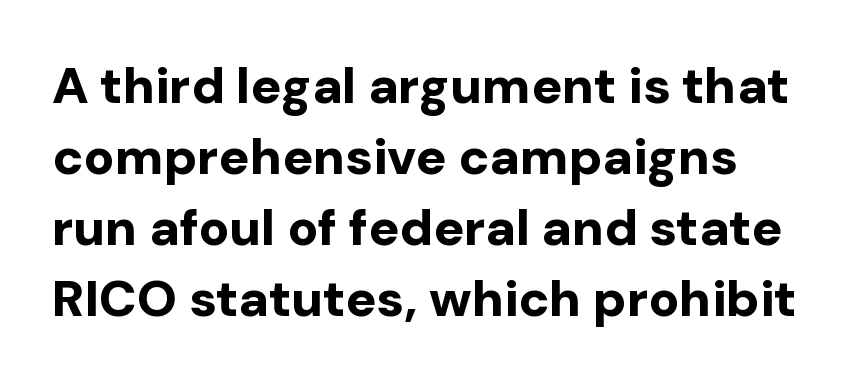
The type sits square on the baseline with zero lean. The letterforms sit shoulder to shoulder at normal distance. This sample has the flowing, uneven cadence of proportional lettering. Reading down the column, the eye jumps a familiar distance to each next line. The rendering shows plain stroke endings on the letterforms — a sans-serif design. A full-strength bold gives these letters their thick strokes.
